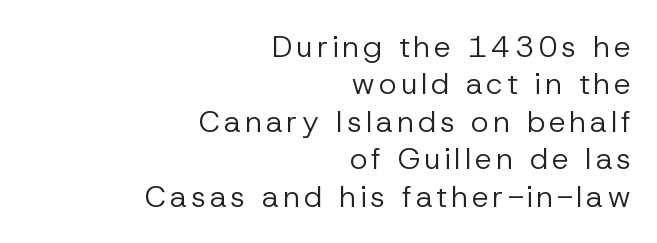
The image shows 30 px regular-weight sans-serif type, upright; set right-aligned, normal line spacing (1.25x), not underlined; low stroke contrast and a medium x-height.
